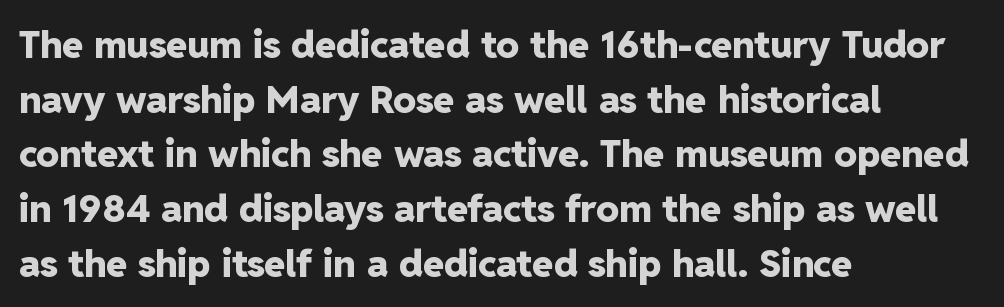
These words are printed bold, with thick strokes throughout. A bare baseline throughout the passage. The glyphs in this specimen are sans serif. A typesetter would call this proportional, since set widths differ per character. Italic: no, the glyphs are upright roman. The lines in this sample share a left origin and differ only in where they stop.
